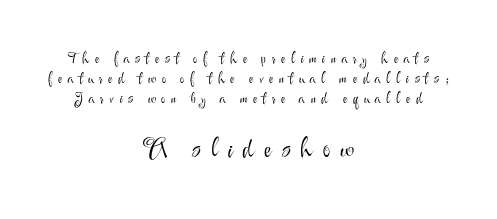
Q: Is the text bold? A: No.
Q: Is the text underlined? A: No.
Q: How is the paragraph aligned? A: Centered.
Q: Is the spacing between letters normal or unusually wide? A: Unusually wide.
Q: Is the spacing between lines tight, normal or loose? A: Normal.
Q: Which block of text is set in a larger size, the first (top) or the second (bottom)? A: The second (bottom) one.
